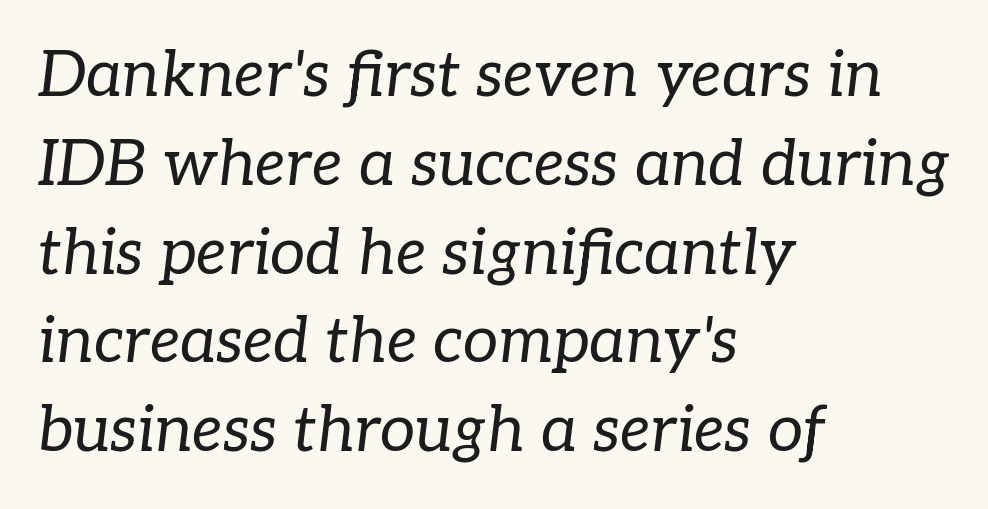
The image shows 63 px regular-weight serif type, italic (leaning right); set left-aligned, normal line spacing (1.41x), normal letter spacing, not underlined; low stroke contrast and a medium x-height.
